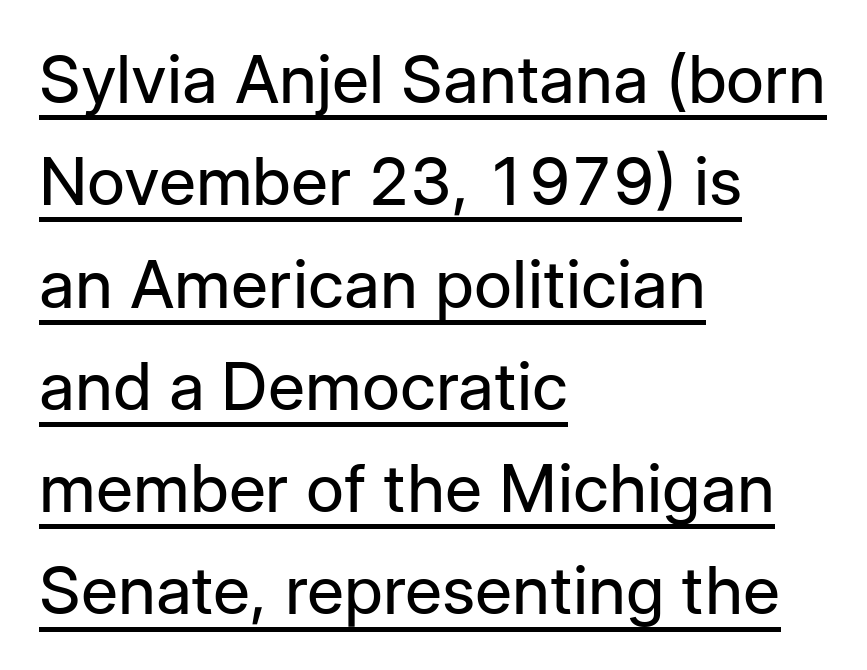
Q: Is the text bold? A: No.
Q: Is the text italic (slanted)? A: No, it is upright.
Q: Is the typeface a serif or a sans-serif typeface? A: Sans-serif.
Q: Is the text underlined? A: Yes.
Q: How is the paragraph aligned? A: Left-aligned.
Q: Is the spacing between letters normal or unusually wide? A: Normal.
Q: Is the spacing between lines tight, normal or loose? A: Normal.
Q: Width (condensed, normal, or wide)? A: Normal.
Q: Stroke contrast? A: Low.
Q: x-height? A: Medium.
Q: Monospaced? A: No.
